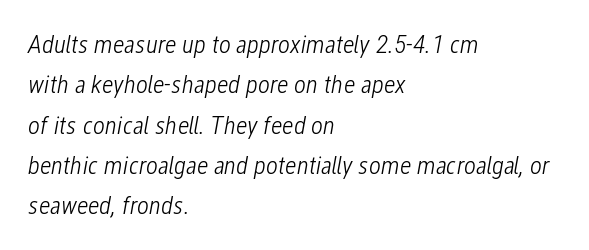
{"italic": "yes", "lean": "right", "slant_degrees": 12, "bold": "no", "underline": "no", "align": "left", "line_spacing": "normal", "line_spacing_ratio": 1.55, "letter_spacing": "normal", "letter_spacing_em": 0.0, "glyph_px": 26}
